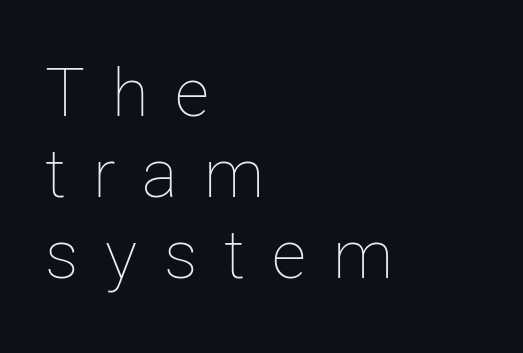
Q: Is the text bold? A: No.
Q: Is the text italic (slanted)? A: No, it is upright.
Q: Is the text underlined? A: No.
Q: How is the paragraph aligned? A: Left-aligned.
Q: Is the spacing between letters normal or unusually wide? A: Unusually wide.
Q: Width (condensed, normal, or wide)? A: Normal.
Q: Stroke contrast? A: Low.
Q: x-height? A: Medium.
Q: Monospaced? A: No.
